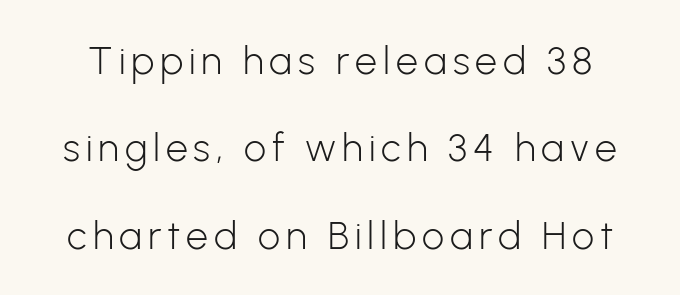
{"serif": "no", "italic": "no", "bold": "no", "weight": "light", "width": "normal", "stroke_contrast": "low", "x_height": "medium", "monospaced": "no", "underline": "no", "line_spacing": "loose", "line_spacing_ratio": 2.24, "glyph_px": 39}
